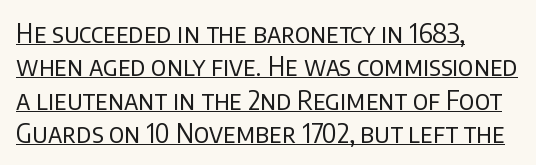
Characters follow at the spacing the type designer built in. Notice how a bar underscores the lettering throughout. The font's upright variant was chosen for this text. Line spacing here is normal. The passage shown is not bold in any degree.
